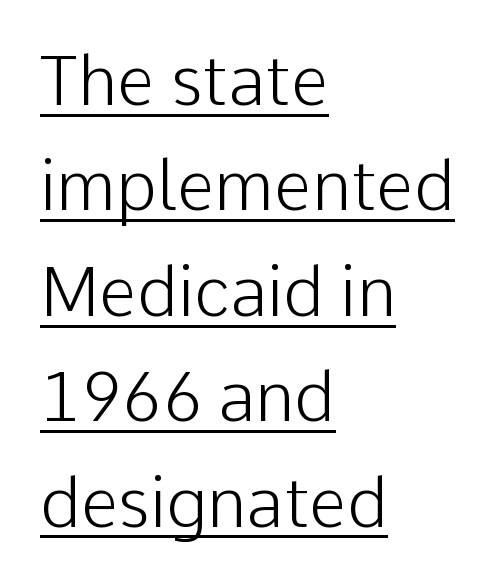
{"serif": "no", "italic": "no", "bold": "no", "weight": "light", "width": "normal", "stroke_contrast": "low", "x_height": "medium", "monospaced": "no", "underline": "yes", "align": "left", "line_spacing": "normal", "line_spacing_ratio": 1.55, "letter_spacing": "normal", "letter_spacing_em": 0.0, "glyph_px": 68}
